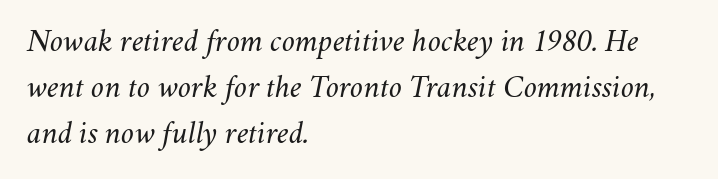
Q: Is the text bold? A: No.
Q: Is the text italic (slanted)? A: Yes, it leans right by about 11 degrees.
Q: Is the text underlined? A: No.
Q: How is the paragraph aligned? A: Left-aligned.
Q: Is the spacing between letters normal or unusually wide? A: Normal.
Q: Is the spacing between lines tight, normal or loose? A: Normal.
Q: Width (condensed, normal, or wide)? A: Normal.
Q: Stroke contrast? A: Medium.
Q: x-height? A: Small.
Q: Monospaced? A: No.
